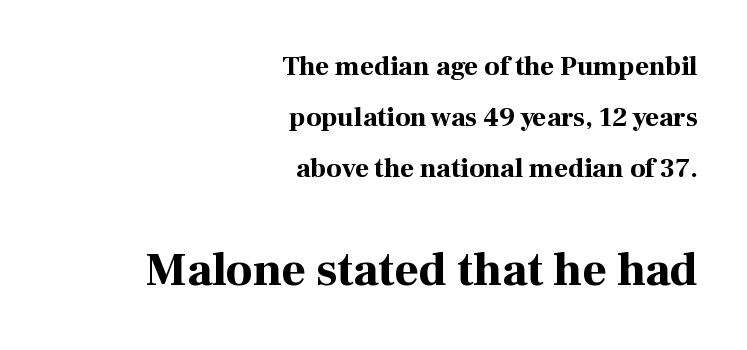
Q: Is the text bold? A: Yes.
Q: Is the text italic (slanted)? A: No, it is upright.
Q: Is the typeface a serif or a sans-serif typeface? A: Serif.
Q: Is the text underlined? A: No.
Q: How is the paragraph aligned? A: Right-aligned.
Q: Is the spacing between letters normal or unusually wide? A: Normal.
Q: Which block of text is set in a larger size, the first (top) or the second (bottom)? A: The second (bottom) one.
Q: Width (condensed, normal, or wide)? A: Normal.
Q: Stroke contrast? A: High.
Q: x-height? A: Medium.
Q: Monospaced? A: No.
